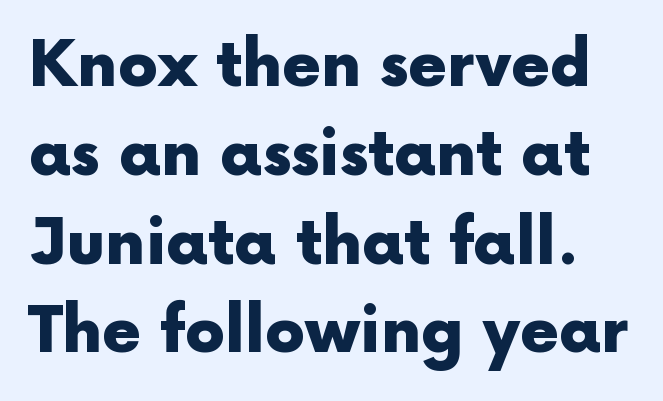
No word sits above an underline. Weight: bold. The vertical gap from one line to the next is medium. The passage shown is typed in a proportional face where columns would drift. Caption: standard tracking, unaltered. Font category for this specimen: sans-serif.
